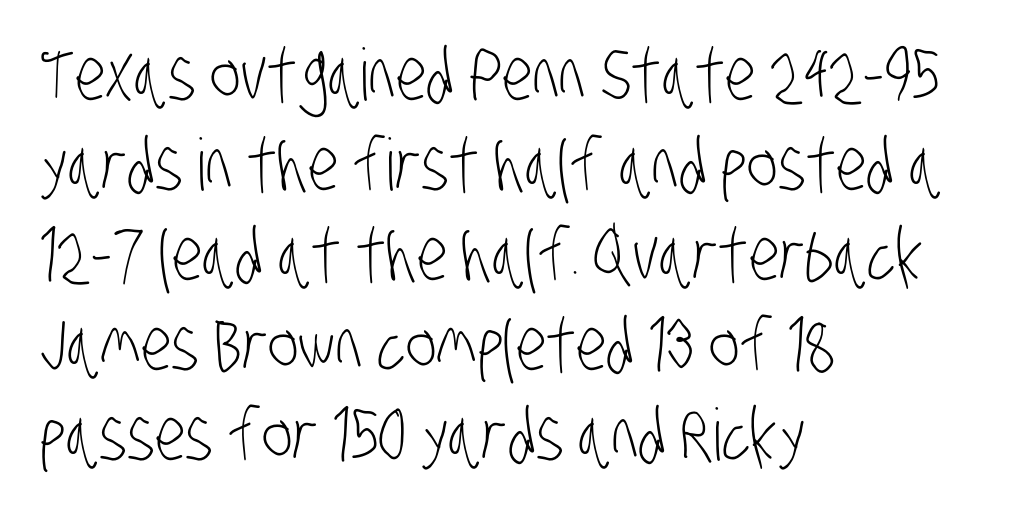
Spacing verdict: proportional, widths tailored to each character. Vertical stems look standard width or narrower in stroke. Tracking value appears to be zero — textbook default spacing. Does the type have serifs? No, each stem ends abruptly. This rendering uses left alignment, leaving the right contour irregular. Whoever set this chose a conventional vertical rhythm.
